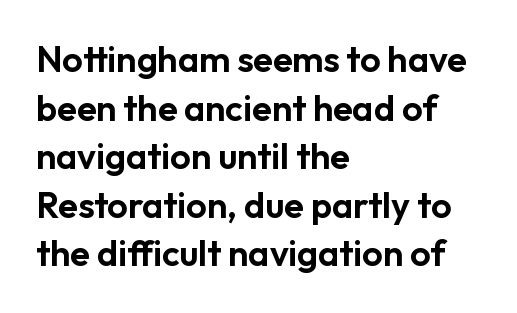
Q: Is the text italic (slanted)? A: No, it is upright.
Q: Is the typeface a serif or a sans-serif typeface? A: Sans-serif.
Q: Is the text underlined? A: No.
Q: How is the paragraph aligned? A: Left-aligned.
Q: Is the spacing between letters normal or unusually wide? A: Normal.
Q: Is the spacing between lines tight, normal or loose? A: Normal.
Q: Width (condensed, normal, or wide)? A: Normal.
Q: Stroke contrast? A: Low.
Q: x-height? A: Medium.
Q: Monospaced? A: No.
